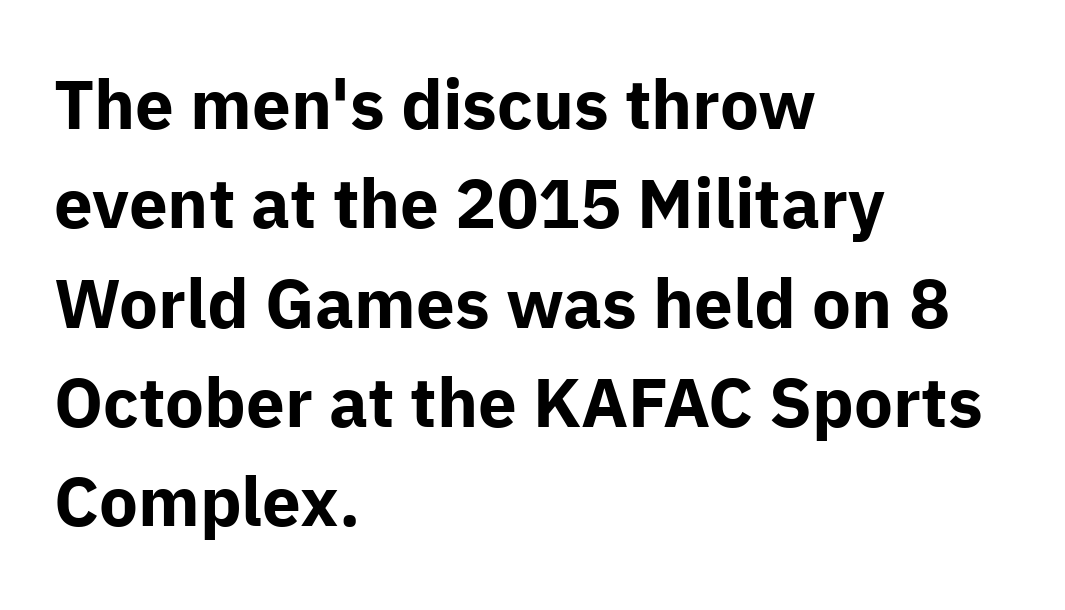
{"serif": "no", "italic": "no", "bold": "yes", "weight": "bold", "width": "normal", "stroke_contrast": "low", "x_height": "medium", "monospaced": "no", "underline": "no", "align": "left", "line_spacing": "normal", "line_spacing_ratio": 1.44, "letter_spacing": "normal", "letter_spacing_em": 0.0, "glyph_px": 69}
